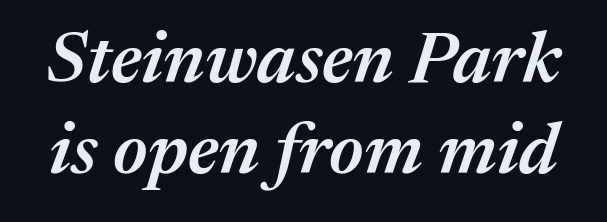
Is the letter spacing exaggerated? No — it looks like the ordinary default. These lines are rendered in a variable-pitch font. The face used here has a pronounced slope to its letters. The designer left line spacing at the default. Weight: semibold (demi).
